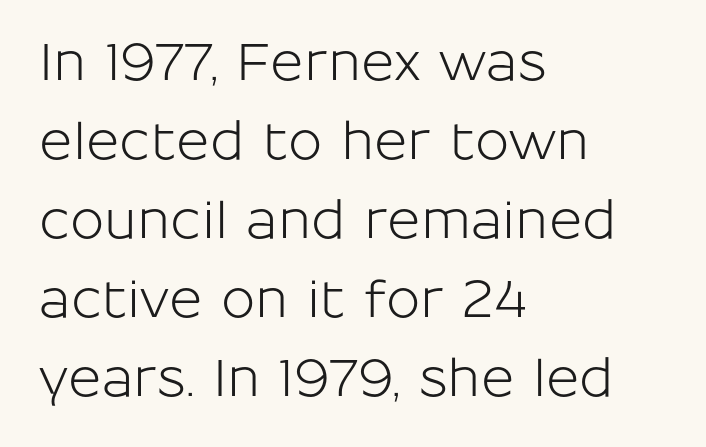
{"serif": "no", "italic": "no", "width": "normal", "stroke_contrast": "low", "x_height": "medium", "monospaced": "no", "underline": "no", "align": "left", "line_spacing": "normal", "line_spacing_ratio": 1.55, "letter_spacing": "normal", "letter_spacing_em": 0.0, "glyph_px": 51}
